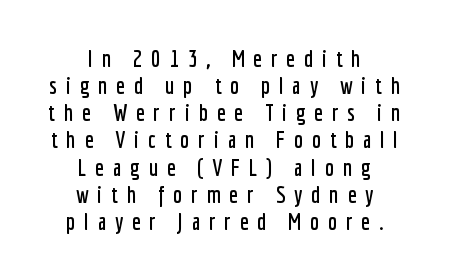
The specimen reads as upright at a glance. The rag falls on both sides of this text block equally. Spacing between characters has been opened up far beyond the box default. The glyphs are unaccompanied by any horizontal stroke below them.
